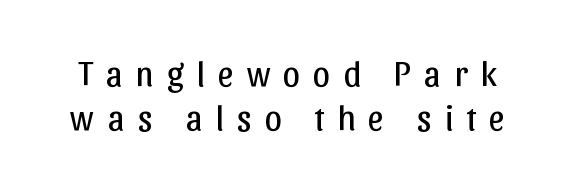
Any mark beneath the type? The region is blank. Looks like regular typesetting: each glyph gets only the width it needs. Is the type heavy? It reads as light-to-regular instead. Leading: standard. Posture: vertical.
